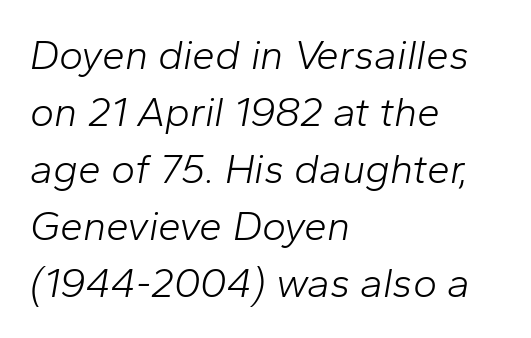
The image shows 41 px light type, italic (leaning right); set left-aligned, normal line spacing (1.39x), normal letter spacing, not underlined; low stroke contrast and a medium x-height.
